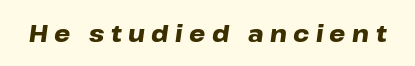
Q: Is the text bold? A: Yes.
Q: Is the text italic (slanted)? A: Yes, it leans right by about 8 degrees.
Q: Is the text underlined? A: No.
Q: Is the spacing between letters normal or unusually wide? A: Unusually wide.
